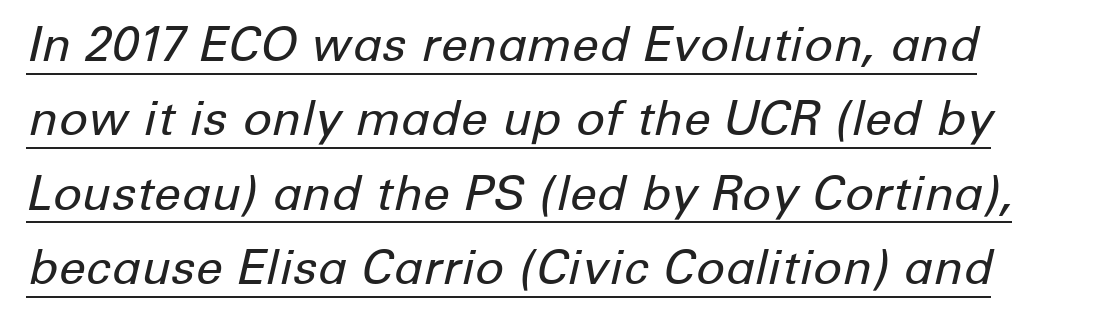
Q: Is the text bold? A: No.
Q: Is the text italic (slanted)? A: Yes, it leans right by about 12 degrees.
Q: Is the text underlined? A: Yes.
Q: Is the spacing between letters normal or unusually wide? A: Normal.
Q: Is the spacing between lines tight, normal or loose? A: Normal.
Q: Width (condensed, normal, or wide)? A: Normal.
Q: Stroke contrast? A: Low.
Q: x-height? A: Medium.
Q: Monospaced? A: No.
